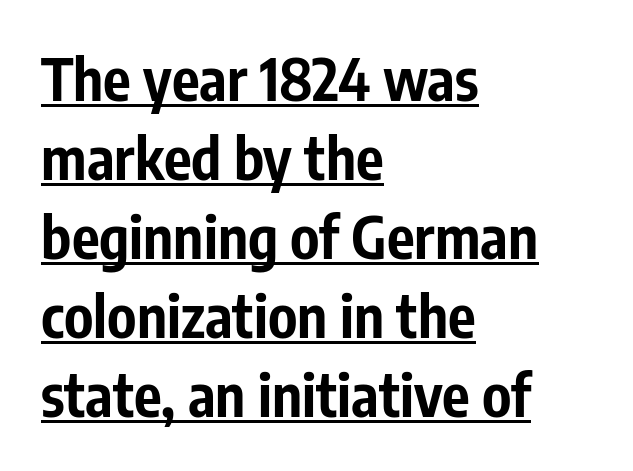
The image shows 58 px bold, condensed sans-serif type, upright; set left-aligned, normal line spacing (1.36x), normal letter spacing, underlined; low stroke contrast and a medium x-height.
